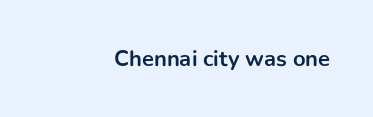
Q: Is the text bold? A: Yes.
Q: Is the text italic (slanted)? A: No, it is upright.
Q: Is the text underlined? A: No.
Q: Is the spacing between letters normal or unusually wide? A: Normal.
